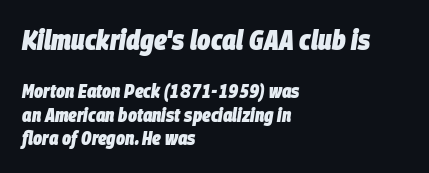
{"italic": "yes", "lean": "right", "slant_degrees": 9, "bold": "yes", "weight": "heavy", "width": "condensed", "stroke_contrast": "low", "x_height": "large", "monospaced": "no", "underline": "no", "align": "left", "line_spacing_ratio": 1.24, "letter_spacing": "normal", "letter_spacing_em": 0.0, "larger_block": "first", "size_ratio": 1.47, "glyph_px": 28}
